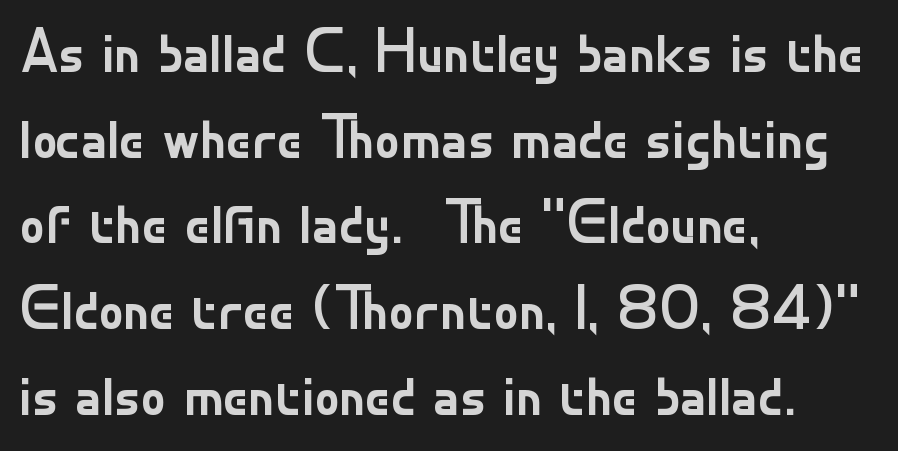
The image shows 63 px regular-weight sans-serif type, upright; set left-aligned, normal line spacing (1.36x), normal letter spacing, not underlined; low stroke contrast and a small x-height.
